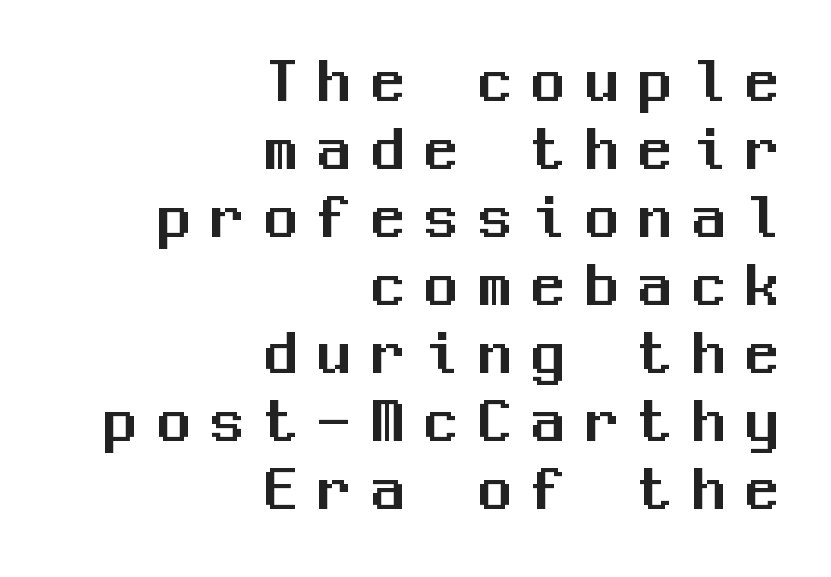
{"serif": "no", "italic": "no", "width": "normal", "stroke_contrast": "medium", "x_height": "medium", "monospaced": "yes", "underline": "no", "align": "right", "line_spacing": "tight", "line_spacing_ratio": 1.03, "letter_spacing": "wide", "letter_spacing_em": 0.31, "glyph_px": 66}
